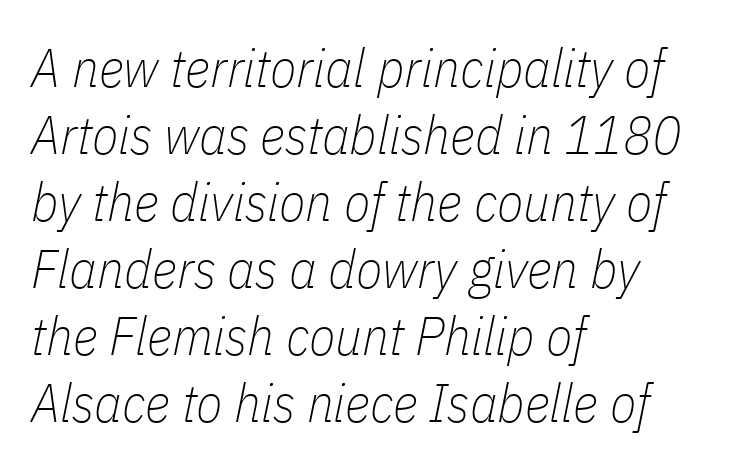
Q: Is the text bold? A: No.
Q: Is the text italic (slanted)? A: Yes, it leans right by about 11 degrees.
Q: Is the text underlined? A: No.
Q: How is the paragraph aligned? A: Left-aligned.
Q: Is the spacing between letters normal or unusually wide? A: Normal.
Q: Width (condensed, normal, or wide)? A: Condensed.
Q: Stroke contrast? A: Low.
Q: x-height? A: Medium.
Q: Monospaced? A: No.
